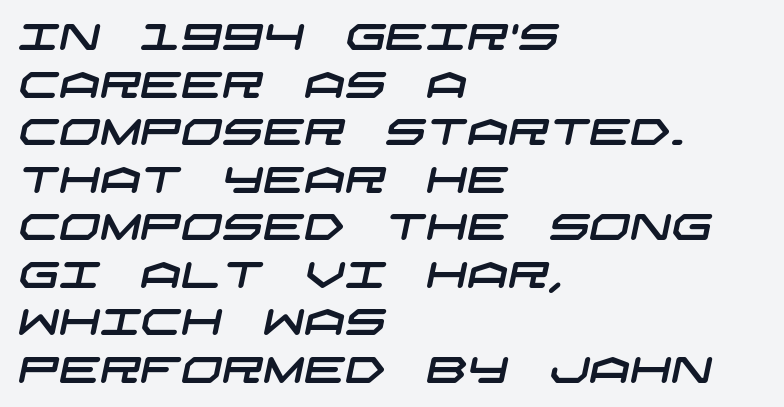
{"serif": "no", "width": "wide", "stroke_contrast": "low", "x_height": "large", "underline": "no", "align": "left", "line_spacing": "normal", "line_spacing_ratio": 1.32, "letter_spacing": "normal", "letter_spacing_em": 0.0, "glyph_px": 36}
